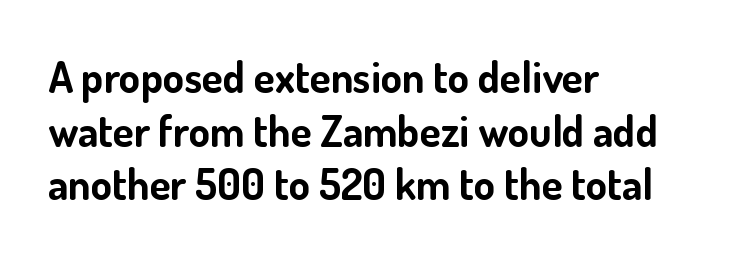
Q: Is the text bold? A: Yes.
Q: Is the text italic (slanted)? A: No, it is upright.
Q: Is the typeface a serif or a sans-serif typeface? A: Sans-serif.
Q: Is the text underlined? A: No.
Q: How is the paragraph aligned? A: Left-aligned.
Q: Is the spacing between letters normal or unusually wide? A: Normal.
Q: Is the spacing between lines tight, normal or loose? A: Normal.
Q: Width (condensed, normal, or wide)? A: Normal.
Q: Stroke contrast? A: Low.
Q: x-height? A: Small.
Q: Monospaced? A: No.
